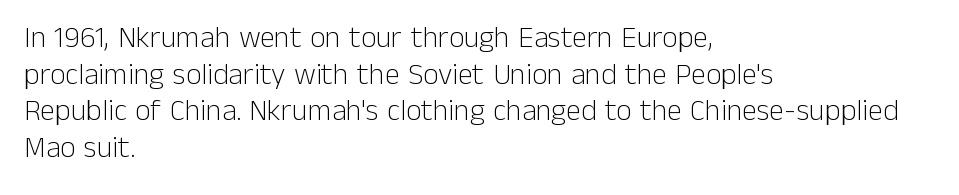
Q: Is the text bold? A: No.
Q: Is the text italic (slanted)? A: No, it is upright.
Q: Is the typeface a serif or a sans-serif typeface? A: Sans-serif.
Q: Is the text underlined? A: No.
Q: How is the paragraph aligned? A: Left-aligned.
Q: Is the spacing between letters normal or unusually wide? A: Normal.
Q: Width (condensed, normal, or wide)? A: Normal.
Q: Stroke contrast? A: Low.
Q: x-height? A: Medium.
Q: Monospaced? A: No.
